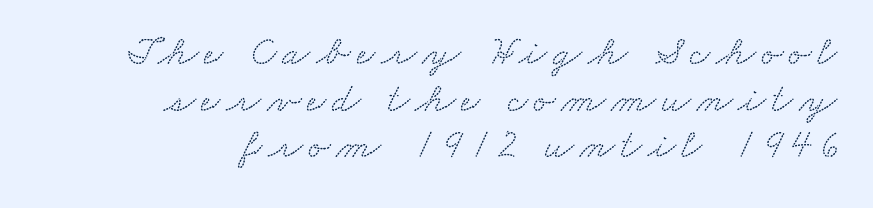
{"serif": "yes", "width": "wide", "stroke_contrast": "low", "x_height": "small", "monospaced": "no", "underline": "no", "align": "right", "line_spacing": "tight", "line_spacing_ratio": 1.14, "glyph_px": 41}
